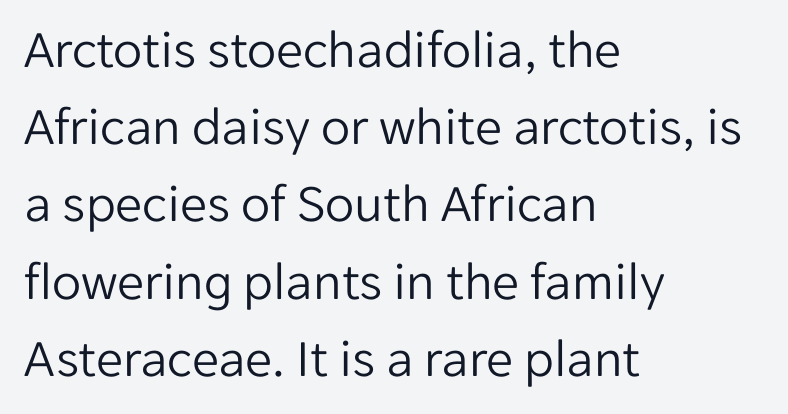
The image shows 54 px light sans-serif type, upright; set left-aligned, normal line spacing (1.43x), normal letter spacing, not underlined; low stroke contrast and a medium x-height.
